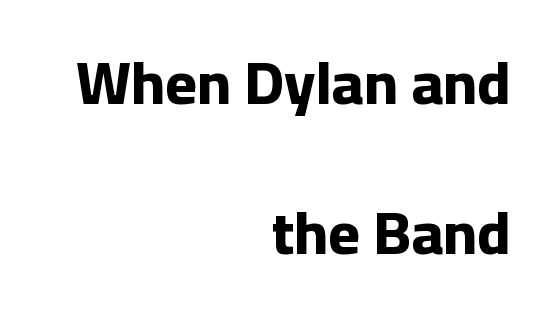
The image shows 61 px bold sans-serif type, upright; set right-aligned, loose line spacing (2.46x), normal letter spacing, not underlined; low stroke contrast and a medium x-height.
